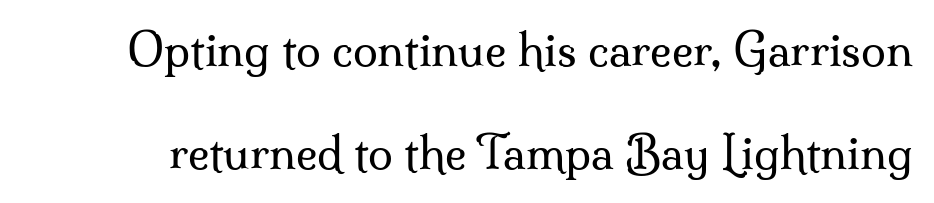
Q: Is the text bold? A: No.
Q: Is the text italic (slanted)? A: No, it is upright.
Q: Is the typeface a serif or a sans-serif typeface? A: Serif.
Q: Is the text underlined? A: No.
Q: Is the spacing between letters normal or unusually wide? A: Normal.
Q: Is the spacing between lines tight, normal or loose? A: Loose.
Q: Width (condensed, normal, or wide)? A: Normal.
Q: Stroke contrast? A: Medium.
Q: x-height? A: Small.
Q: Monospaced? A: No.
